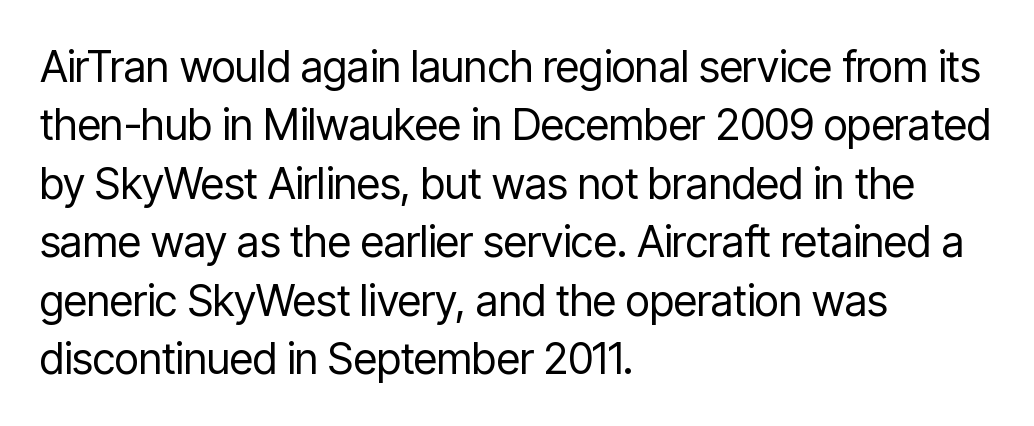
Vertically, the passage feels balanced, rows spaced as you'd expect. The face used here is rendered with its standard letterfit. Has an underline been added? It has not. The letters advance in unequal steps, a hallmark of proportional type. The lettering holds an erect, upright posture throughout.
